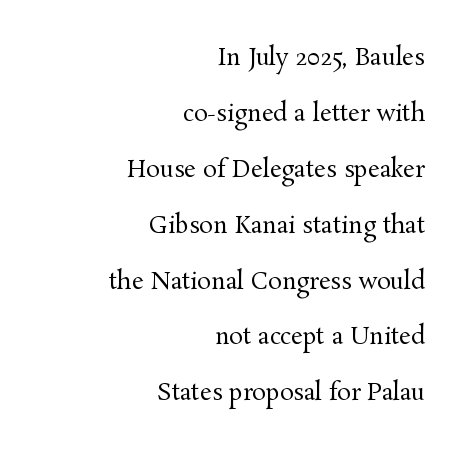
Letter spacing: default. Clear beneath every line of the passage. No letter is thick-stroked: the sample isn't bold. This block would shrink considerably if given ordinary leading; it's expanded now. Leftover space on each line is placed entirely before the opening word. In terms of posture, this sample is upright.
